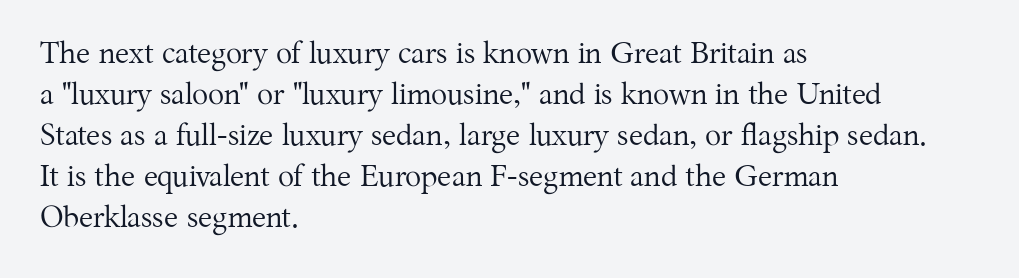
The image shows 30 px regular-weight serif type, upright; set left-aligned, normal line spacing (1.37x), normal letter spacing, not underlined; medium stroke contrast and a medium x-height.
